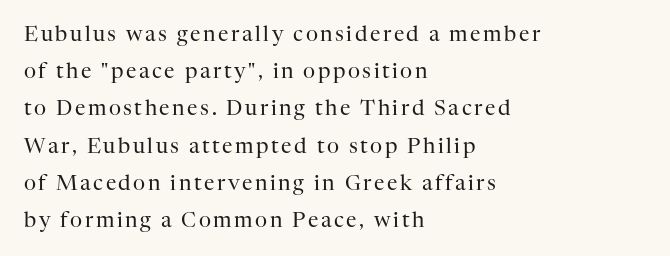
Q: Is the text bold? A: No.
Q: Is the text italic (slanted)? A: No, it is upright.
Q: Is the text underlined? A: No.
Q: How is the paragraph aligned? A: Left-aligned.
